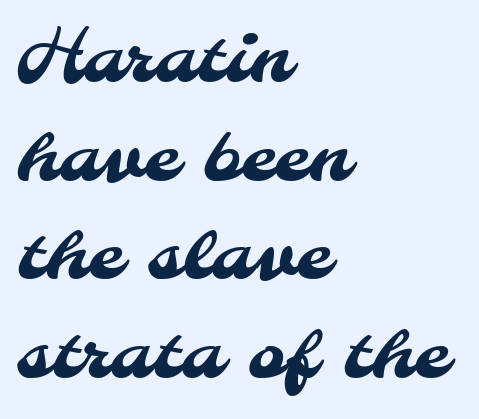
The passage shown is typed in a proportional face where columns would drift. Check the space under the baseline: it is left empty. Notice how descenders clear the ascenders below comfortably — that's standard leading. The rendering keeps characters at their native spacing.
